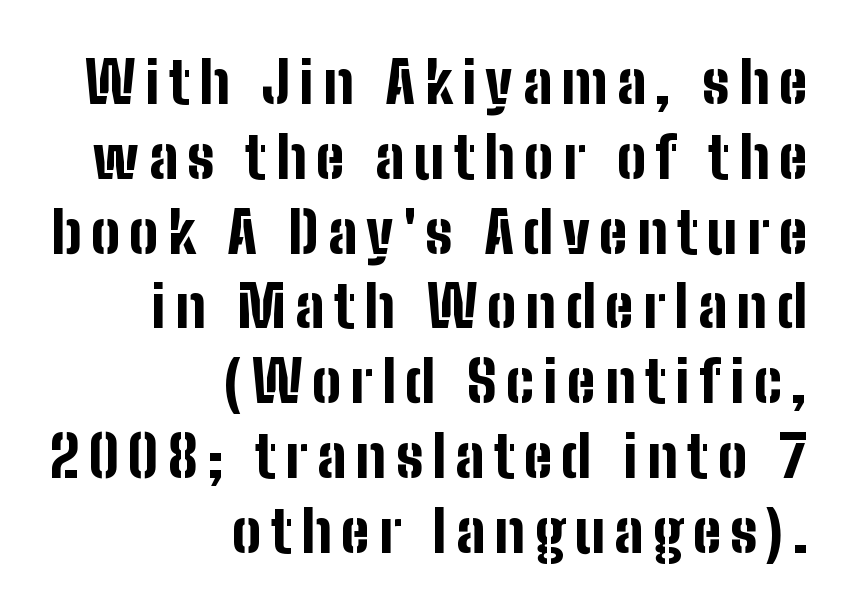
The image shows 58 px bold, condensed sans-serif type, upright; set right-aligned, normal line spacing (1.29x), not underlined; low stroke contrast and a medium x-height.
